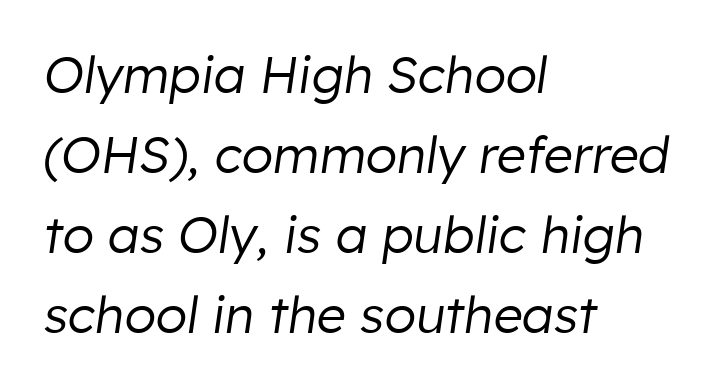
{"italic": "yes", "lean": "right", "slant_degrees": 8, "bold": "no", "weight": "regular", "width": "normal", "stroke_contrast": "low", "x_height": "medium", "monospaced": "no", "underline": "no", "align": "left", "line_spacing": "normal", "line_spacing_ratio": 1.57, "letter_spacing": "normal", "letter_spacing_em": 0.0, "glyph_px": 51}
